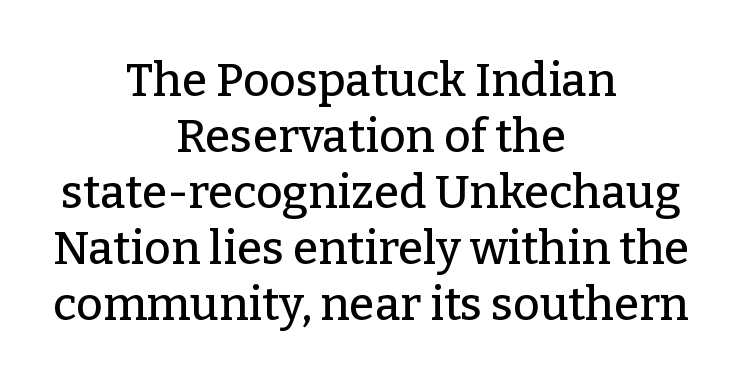
The image shows 46 px serif type, upright; set centered, line spacing 1.22x, normal letter spacing, not underlined; low stroke contrast and a medium x-height.
